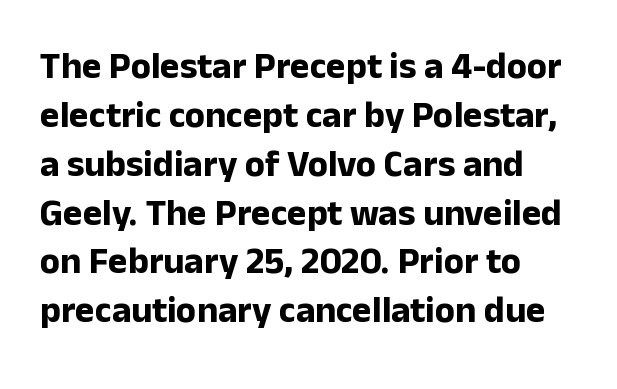
Q: Is the text bold? A: Yes.
Q: Is the text italic (slanted)? A: No, it is upright.
Q: Is the typeface a serif or a sans-serif typeface? A: Sans-serif.
Q: Is the text underlined? A: No.
Q: How is the paragraph aligned? A: Left-aligned.
Q: Is the spacing between letters normal or unusually wide? A: Normal.
Q: Is the spacing between lines tight, normal or loose? A: Normal.
Q: Width (condensed, normal, or wide)? A: Normal.
Q: Stroke contrast? A: Low.
Q: x-height? A: Medium.
Q: Monospaced? A: No.
